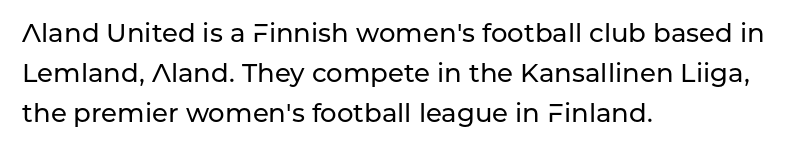
Q: Is the text italic (slanted)? A: No, it is upright.
Q: Is the text underlined? A: No.
Q: How is the paragraph aligned? A: Left-aligned.
Q: Is the spacing between letters normal or unusually wide? A: Normal.
Q: Is the spacing between lines tight, normal or loose? A: Normal.
